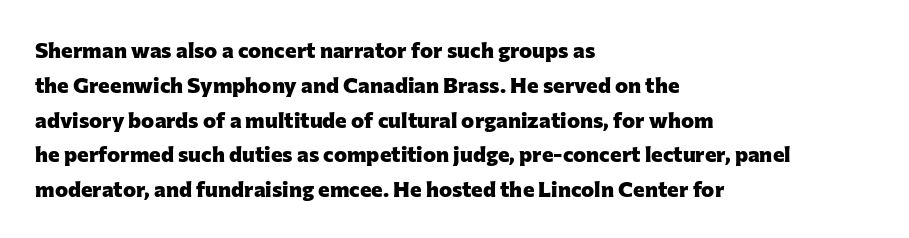
{"italic": "no", "bold": "yes", "underline": "no", "align": "left", "line_spacing": "normal", "line_spacing_ratio": 1.58, "letter_spacing": "normal", "letter_spacing_em": 0.0, "glyph_px": 22}
